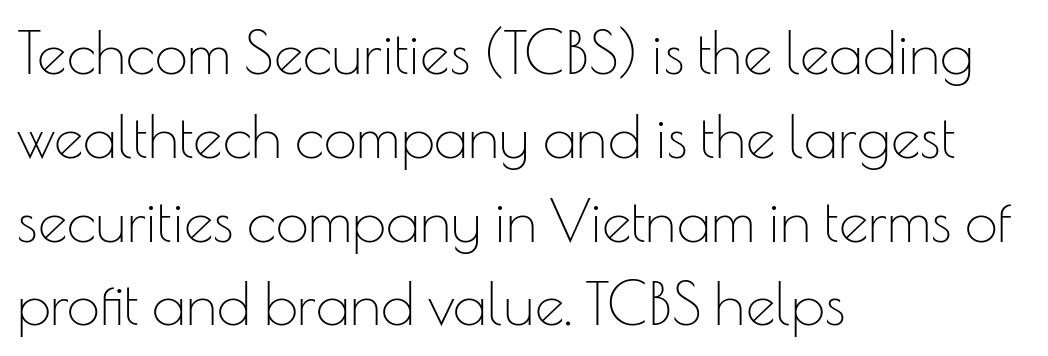
The image shows 59 px thin sans-serif type, upright; set left-aligned, normal line spacing (1.42x), normal letter spacing, not underlined; low stroke contrast and a small x-height.
